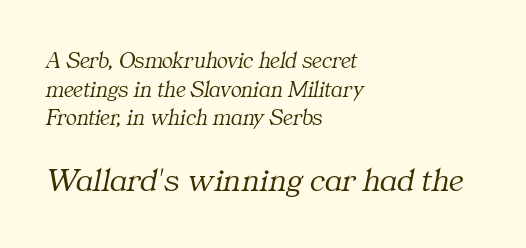
The image shows 34 px light serif type, italic (leaning right); set left-aligned, normal line spacing (1.25x), normal letter spacing, not underlined; the second (bottom) block is 1.48x larger; medium stroke contrast and a medium x-height.
